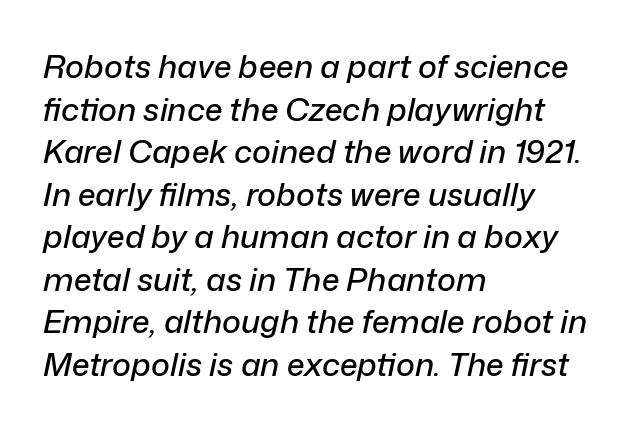
The image shows 32 px text type, italic (leaning right); set left-aligned, normal line spacing (1.33x), normal letter spacing, not underlined; low stroke contrast and a medium x-height.
